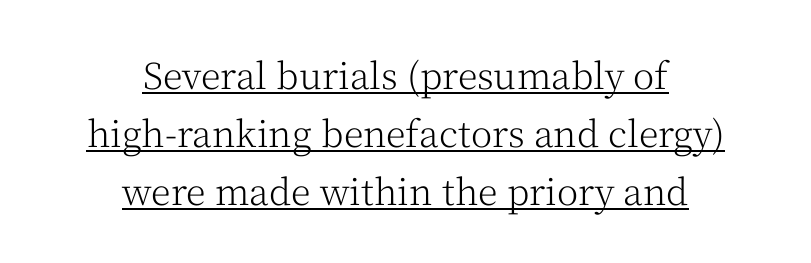
The image shows 36 px light serif type, upright; set centered, normal line spacing (1.61x), normal letter spacing, underlined; medium stroke contrast and a medium x-height.
